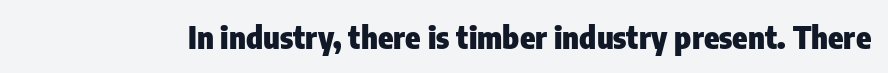
{"serif": "no", "italic": "no", "bold": "yes", "weight": "heavy", "width": "condensed", "stroke_contrast": "low", "x_height": "medium", "monospaced": "no", "underline": "no", "letter_spacing": "normal", "letter_spacing_em": 0.0, "glyph_px": 31}
